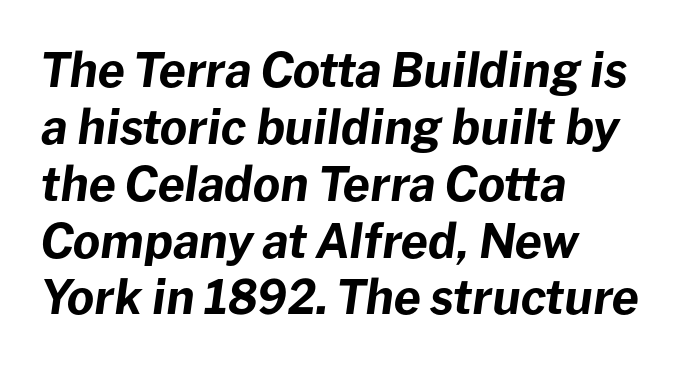
Yep, that's italic — everything's leaning. Letters rest on an invisible, unmarked baseline. Standard letterfit; no display-style spreading of the glyphs. Which margin do the lines hug? The left one — the right edge is uneven. Varying glyph widths throughout — classic text-font behaviour.
